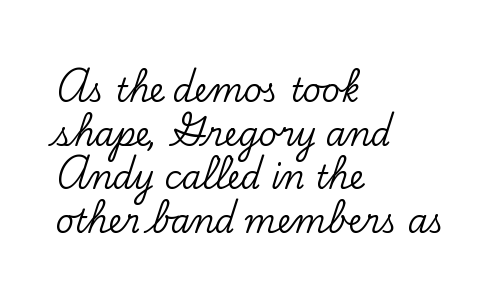
The image shows 32 px serif type; set left-aligned, normal line spacing (1.36x), normal letter spacing, not underlined; low stroke contrast and a small x-height.
